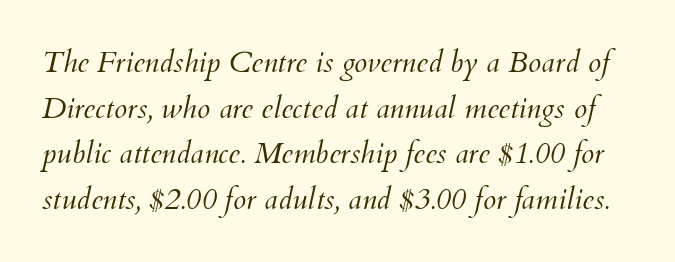
Q: Is the text bold? A: No.
Q: Is the text italic (slanted)? A: Yes, it leans right by about 12 degrees.
Q: Is the text underlined? A: No.
Q: Is the spacing between letters normal or unusually wide? A: Normal.
Q: Is the spacing between lines tight, normal or loose? A: Normal.
Q: Width (condensed, normal, or wide)? A: Normal.
Q: Stroke contrast? A: Medium.
Q: x-height? A: Small.
Q: Monospaced? A: No.
